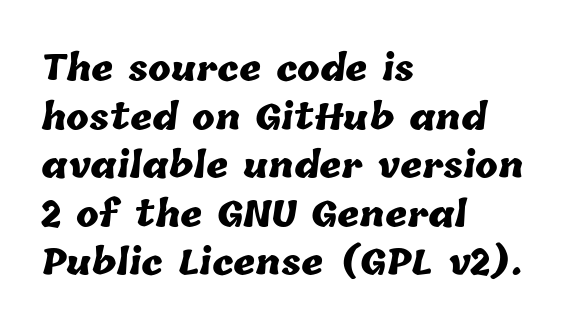
{"bold": "yes", "weight": "heavy", "width": "normal", "stroke_contrast": "low", "x_height": "medium", "monospaced": "no", "underline": "no", "align": "left", "line_spacing": "normal", "line_spacing_ratio": 1.43, "letter_spacing": "normal", "letter_spacing_em": 0.0, "glyph_px": 34}
